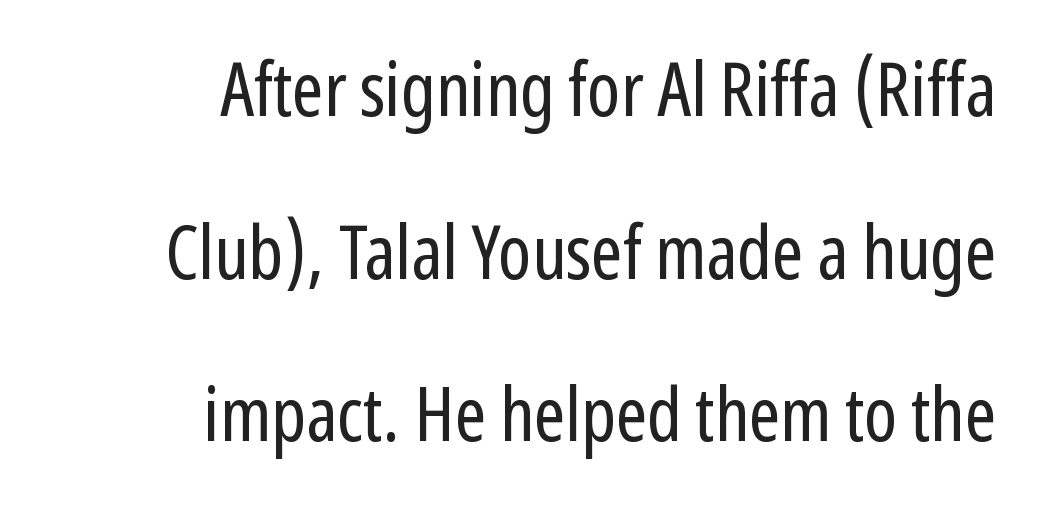
{"serif": "no", "italic": "no", "bold": "no", "weight": "regular", "width": "condensed", "stroke_contrast": "low", "x_height": "medium", "monospaced": "no", "underline": "no", "align": "right", "line_spacing": "loose", "line_spacing_ratio": 2.17, "letter_spacing": "normal", "letter_spacing_em": 0.0, "glyph_px": 75}
